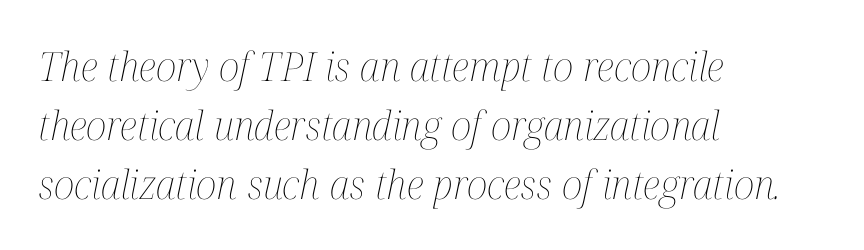
Each stroke keeps to a modest, everyday thickness or less. This sample uses plain, unmodified letter spacing. In terms of posture, this sample is oblique. This rendering uses left alignment, leaving the right contour irregular. Character widths vary here, with narrow letters taking less room than wide ones.
